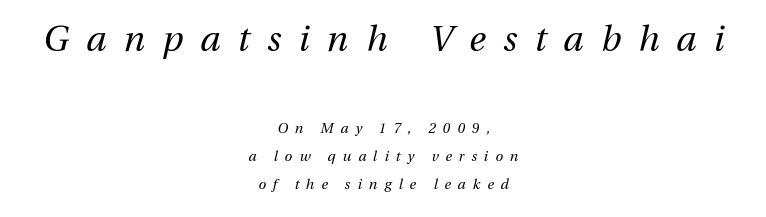
Q: Is the text bold? A: No.
Q: Is the text italic (slanted)? A: Yes, it leans right by about 13 degrees.
Q: Is the text underlined? A: No.
Q: How is the paragraph aligned? A: Centered.
Q: Is the spacing between letters normal or unusually wide? A: Unusually wide.
Q: Is the spacing between lines tight, normal or loose? A: Loose.
Q: Which block of text is set in a larger size, the first (top) or the second (bottom)? A: The first (top) one.
Q: Width (condensed, normal, or wide)? A: Normal.
Q: Stroke contrast? A: Medium.
Q: x-height? A: Medium.
Q: Monospaced? A: No.
